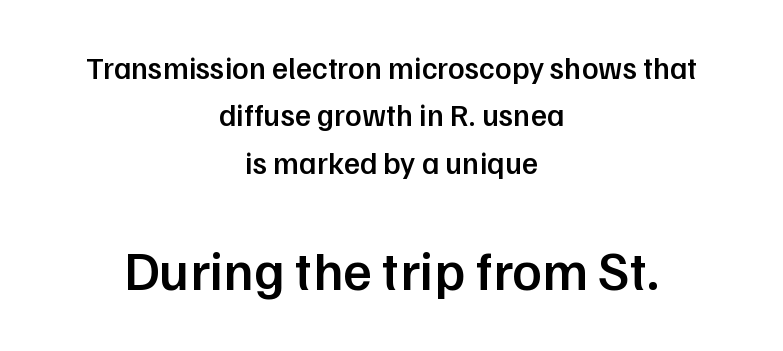
Q: Is the text bold? A: Semi-bold.
Q: Is the text italic (slanted)? A: No, it is upright.
Q: Is the typeface a serif or a sans-serif typeface? A: Sans-serif.
Q: Is the text underlined? A: No.
Q: How is the paragraph aligned? A: Centered.
Q: Is the spacing between letters normal or unusually wide? A: Normal.
Q: Is the spacing between lines tight, normal or loose? A: Normal.
Q: Which block of text is set in a larger size, the first (top) or the second (bottom)? A: The second (bottom) one.
Q: Width (condensed, normal, or wide)? A: Normal.
Q: Stroke contrast? A: Low.
Q: x-height? A: Medium.
Q: Monospaced? A: No.
